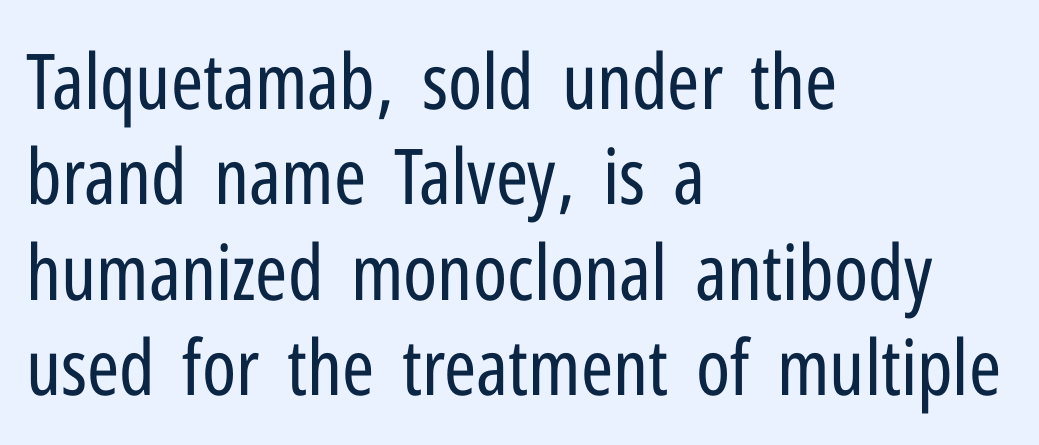
The image shows 77 px regular-weight, condensed sans-serif type, upright; set left-aligned, line spacing 1.24x, normal letter spacing, not underlined; low stroke contrast and a medium x-height.
